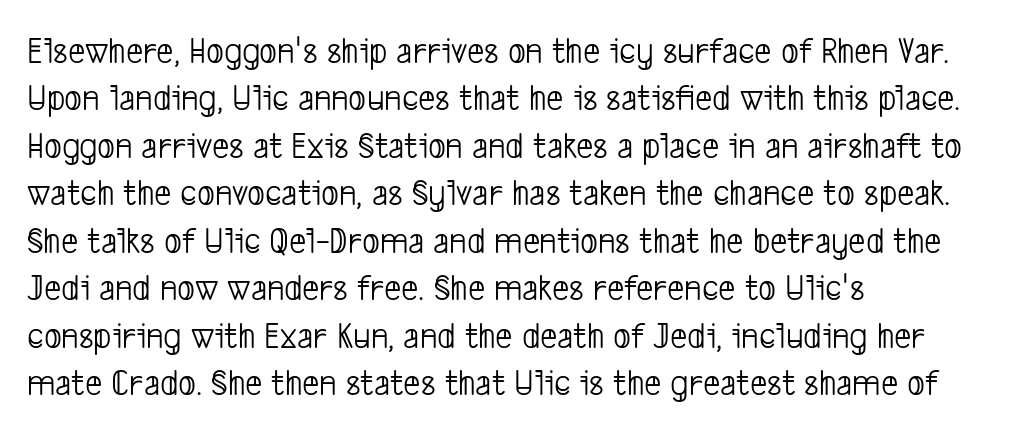
Q: Is the text bold? A: No.
Q: Is the typeface a serif or a sans-serif typeface? A: Sans-serif.
Q: Is the text underlined? A: No.
Q: How is the paragraph aligned? A: Left-aligned.
Q: Is the spacing between letters normal or unusually wide? A: Normal.
Q: Is the spacing between lines tight, normal or loose? A: Normal.
Q: Width (condensed, normal, or wide)? A: Condensed.
Q: Stroke contrast? A: Low.
Q: x-height? A: Medium.
Q: Monospaced? A: No.
